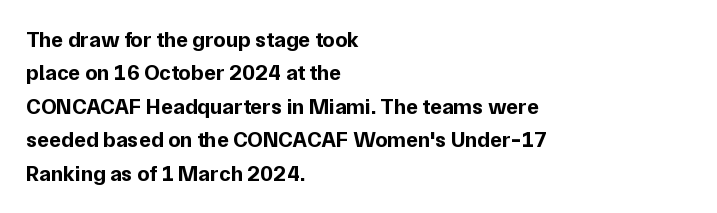
The image shows 22 px bold type, upright; set left-aligned, normal line spacing (1.52x), normal letter spacing, not underlined.
